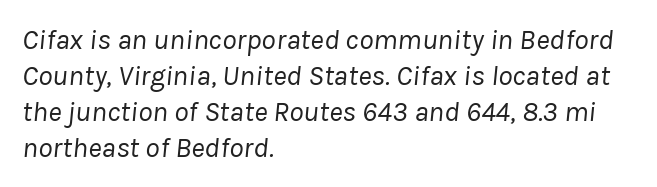
Is the type slanted? Yes — the strokes lean at a clear angle. The area under the type is left untouched. This rendering leaves character spacing at its baseline value. The passage shown is typed in a proportional face where columns would drift. The font is comparable to plain body text, perhaps lighter. The compositor pushed each line to the left boundary.
